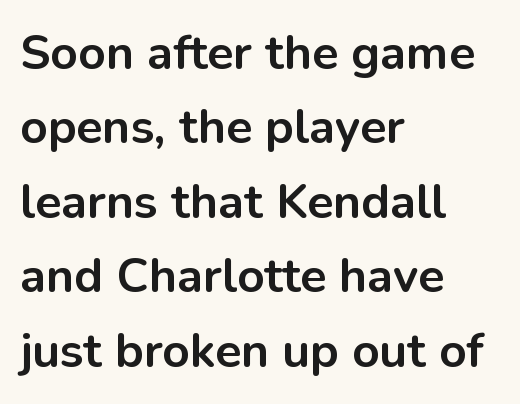
{"serif": "no", "italic": "no", "bold": "yes", "weight": "bold", "width": "normal", "stroke_contrast": "low", "x_height": "medium", "monospaced": "no", "underline": "no", "align": "left", "line_spacing": "normal", "line_spacing_ratio": 1.55, "letter_spacing": "normal", "letter_spacing_em": 0.0, "glyph_px": 48}
